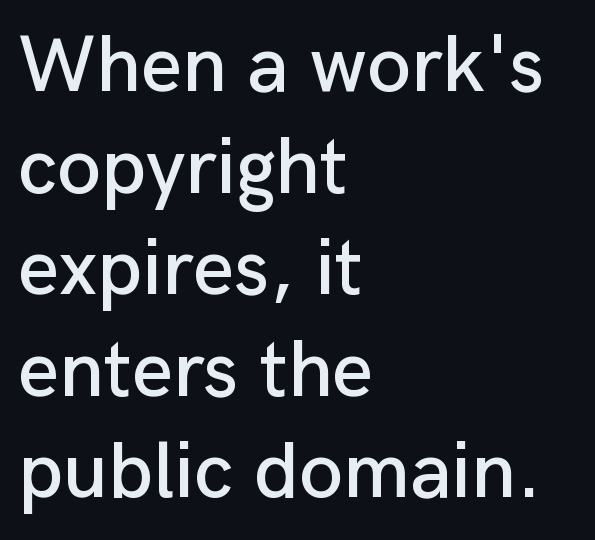
Q: Is the text italic (slanted)? A: No, it is upright.
Q: Is the typeface a serif or a sans-serif typeface? A: Sans-serif.
Q: Is the text underlined? A: No.
Q: How is the paragraph aligned? A: Left-aligned.
Q: Is the spacing between letters normal or unusually wide? A: Normal.
Q: Is the spacing between lines tight, normal or loose? A: Normal.
Q: Width (condensed, normal, or wide)? A: Normal.
Q: Stroke contrast? A: Low.
Q: x-height? A: Medium.
Q: Monospaced? A: No.
